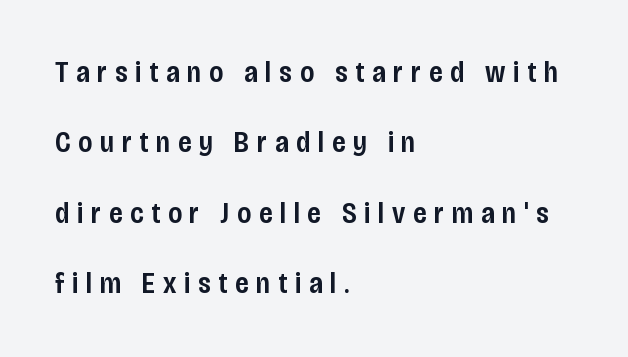
{"serif": "no", "italic": "no", "bold": "semi", "weight": "semibold", "width": "condensed", "stroke_contrast": "low", "x_height": "large", "monospaced": "no", "underline": "no", "align": "left", "line_spacing": "loose", "line_spacing_ratio": 2.43, "letter_spacing": "wide", "letter_spacing_em": 0.27, "glyph_px": 29}
